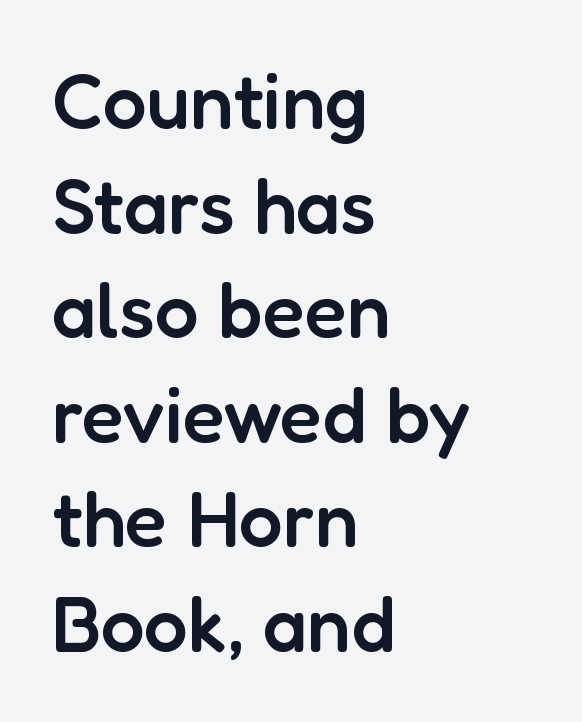
This sample has the flowing, uneven cadence of proportional lettering. The paragraph shown leans on its left margin. Letterform terminals end flat and unadorned throughout the passage. Quick note: not italic, upright.
